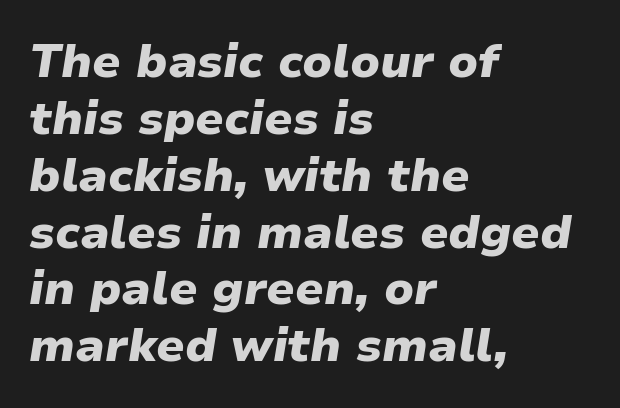
The image shows 47 px heavy type, italic (leaning right); set left-aligned, line spacing 1.21x, normal letter spacing, not underlined; low stroke contrast and a medium x-height.
